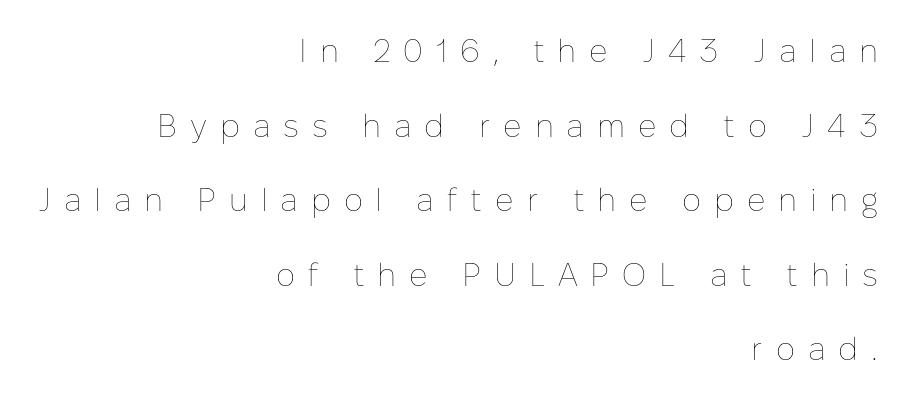
The image shows 32 px thin type, upright; set right-aligned, loose line spacing (2.33x), unusually wide letter spacing (+0.4 em), not underlined; low stroke contrast and a medium x-height.
